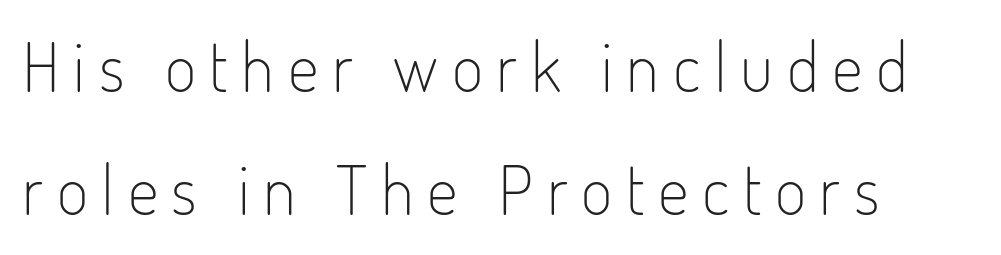
Layout note: lines flush left. The space beneath each line is pristine and unruled. Think standard paragraph weight, or any step lighter than that. Characters follow at a spacing far wider than the type designer built in.
